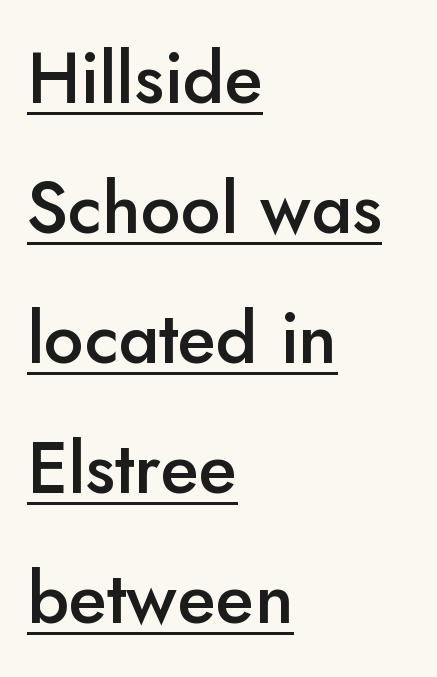
{"serif": "no", "italic": "no", "bold": "semi", "weight": "semibold", "width": "normal", "stroke_contrast": "low", "x_height": "small", "monospaced": "no", "underline": "yes", "align": "left", "line_spacing_ratio": 1.83, "letter_spacing": "normal", "letter_spacing_em": 0.0, "glyph_px": 71}
